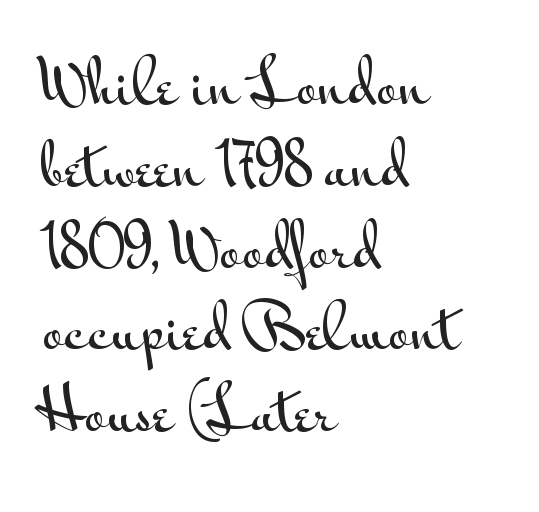
A clean baseline with only descenders dipping below it. This sample keeps an unexceptional amount of space between lines. Spacing between characters is what you'd get straight out of the box. A typesetter would label this face a sans. The letters advance in unequal steps, a hallmark of proportional type.
